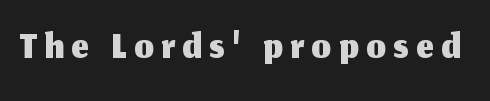
Q: Is the text italic (slanted)? A: No, it is upright.
Q: Is the typeface a serif or a sans-serif typeface? A: Sans-serif.
Q: Is the text underlined? A: No.
Q: Width (condensed, normal, or wide)? A: Normal.
Q: Stroke contrast? A: Medium.
Q: x-height? A: Medium.
Q: Monospaced? A: No.
